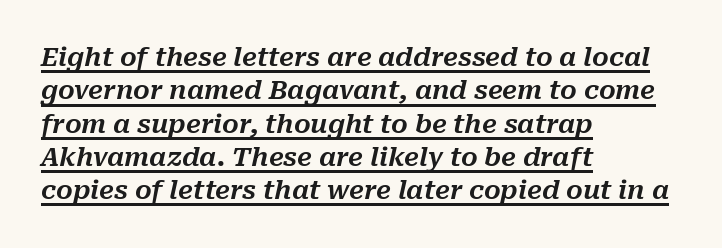
The image shows 26 px text type, italic (leaning right); set left-aligned, normal line spacing (1.28x), normal letter spacing, underlined.
